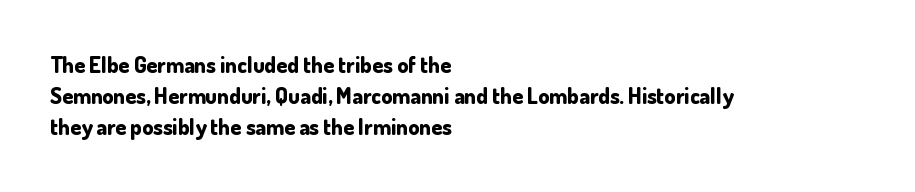
Q: Is the text bold? A: Yes.
Q: Is the text italic (slanted)? A: No, it is upright.
Q: Is the text underlined? A: No.
Q: How is the paragraph aligned? A: Left-aligned.
Q: Is the spacing between letters normal or unusually wide? A: Normal.
Q: Is the spacing between lines tight, normal or loose? A: Normal.
